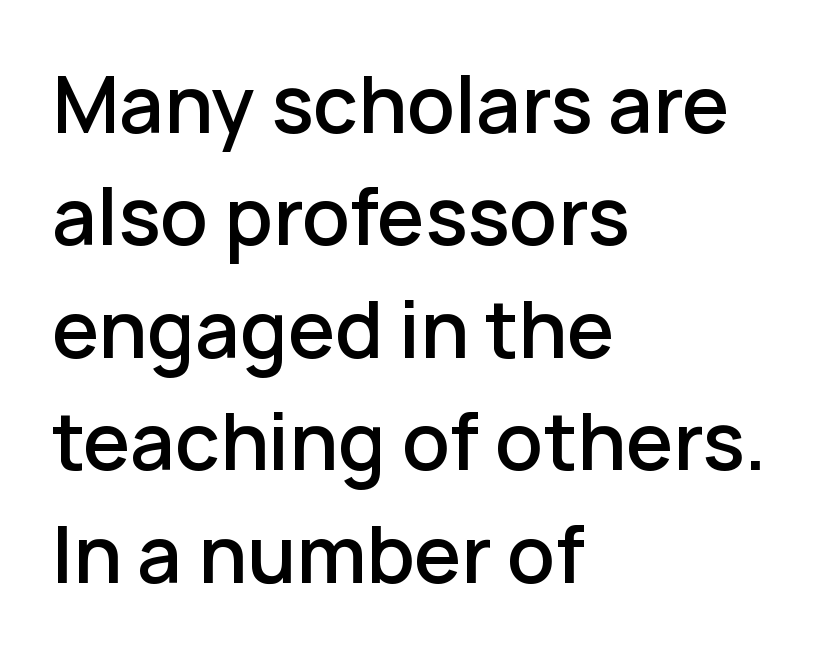
These lines are composed in type without serifs. Character widths vary here, with narrow letters taking less room than wide ones. The lettering stays uniformly vertical, giving the passage a roman look. Look at the stroke-to-counter ratio: somewhat heavy, a semibold. Standard letterfit; no display-style spreading of the glyphs. Horizontal bands of white between lines are of average thickness.
